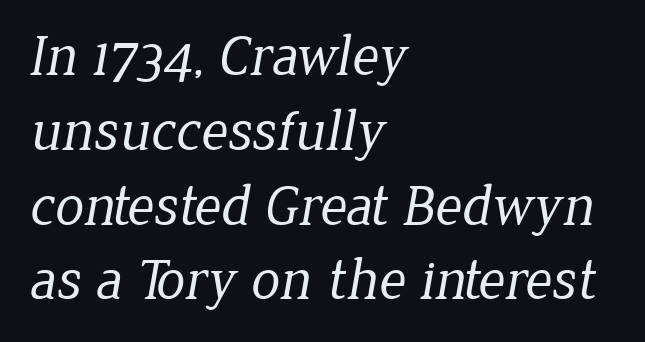
Q: Is the text bold? A: No.
Q: Is the typeface a serif or a sans-serif typeface? A: Serif.
Q: Is the text underlined? A: No.
Q: How is the paragraph aligned? A: Left-aligned.
Q: Is the spacing between letters normal or unusually wide? A: Normal.
Q: Is the spacing between lines tight, normal or loose? A: Normal.
Q: Width (condensed, normal, or wide)? A: Normal.
Q: Stroke contrast? A: Low.
Q: x-height? A: Medium.
Q: Monospaced? A: No.
